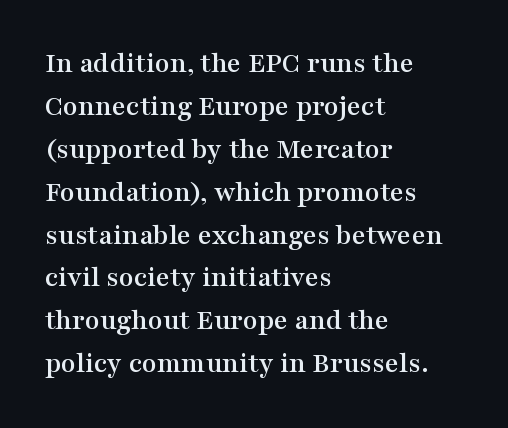
The image shows 30 px wide serif type, upright; set left-aligned, normal line spacing (1.43x), normal letter spacing, not underlined; medium stroke contrast and a medium x-height.
